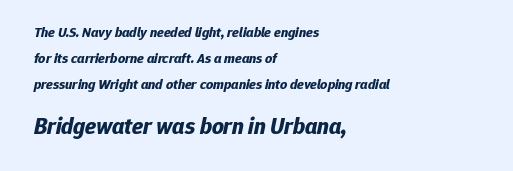
Q: Is the text bold? A: Yes.
Q: Is the text italic (slanted)? A: Yes, it leans right by about 12 degrees.
Q: Is the text underlined? A: No.
Q: How is the paragraph aligned? A: Left-aligned.
Q: Is the spacing between letters normal or unusually wide? A: Normal.
Q: Which block of text is set in a larger size, the first (top) or the second (bottom)? A: The second (bottom) one.
